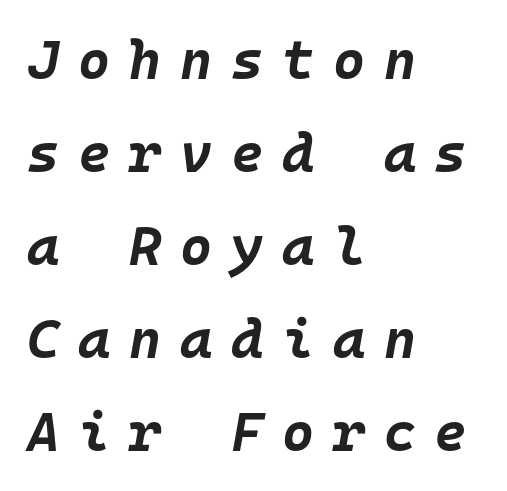
Q: Is the text bold? A: Yes.
Q: Is the text italic (slanted)? A: Yes, it leans right by about 10 degrees.
Q: Is the text underlined? A: No.
Q: How is the paragraph aligned? A: Left-aligned.
Q: Is the spacing between letters normal or unusually wide? A: Unusually wide.
Q: Is the spacing between lines tight, normal or loose? A: Normal.
Q: Width (condensed, normal, or wide)? A: Normal.
Q: Stroke contrast? A: Low.
Q: x-height? A: Large.
Q: Monospaced? A: Yes.
